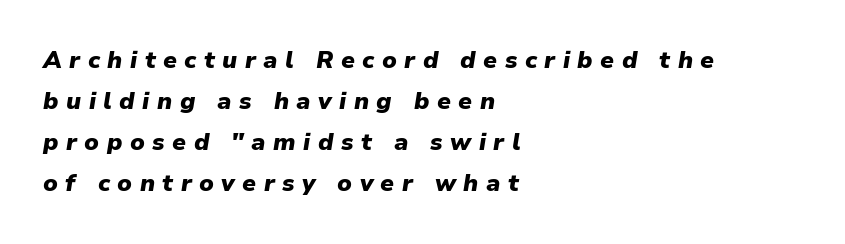
Pretty heavy lettering here — definitely bold. The glyphs look as if they've been sheared to an angle. The tracking jumps out immediately: characters are airy and widely separated. The rendering anchors every line to the left-hand side. A bare baseline throughout the passage.
